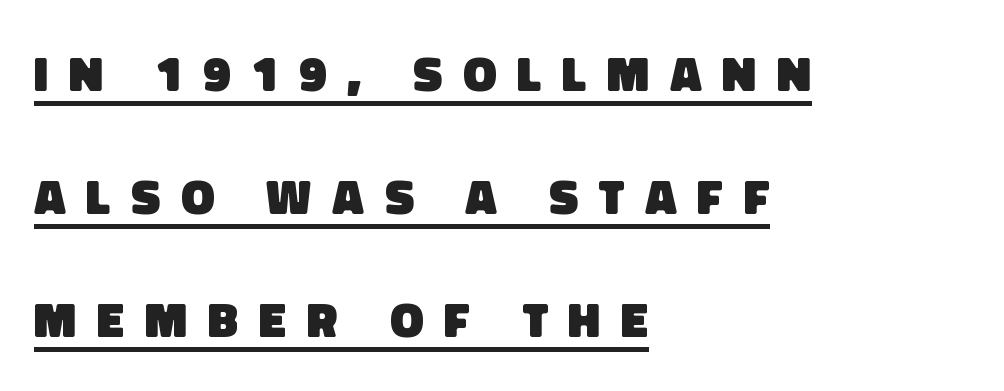
These lines are set flush left with a ragged right edge. This block would shrink considerably if given ordinary leading; it's expanded now. The lettering is marked with a stroke running underneath it. Stroke thickness is high; the sample reads as a true bold.
